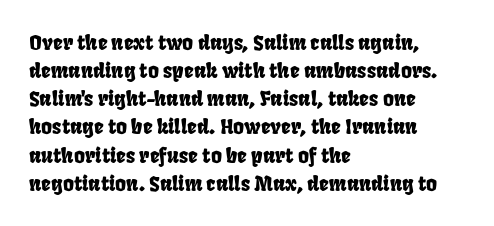
{"underline": "no", "align": "left", "line_spacing": "normal", "line_spacing_ratio": 1.34, "letter_spacing": "normal", "letter_spacing_em": 0.0, "glyph_px": 21}
